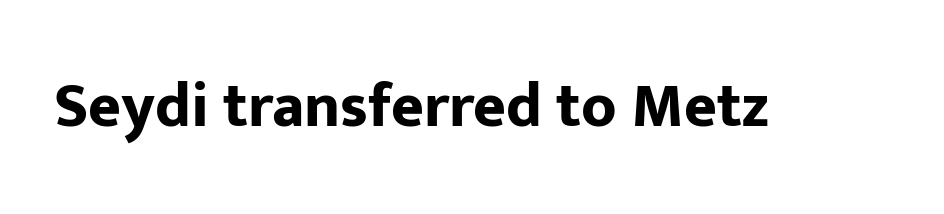
Q: Is the text bold? A: Yes.
Q: Is the text italic (slanted)? A: No, it is upright.
Q: Is the typeface a serif or a sans-serif typeface? A: Sans-serif.
Q: Is the text underlined? A: No.
Q: Is the spacing between letters normal or unusually wide? A: Normal.
Q: Width (condensed, normal, or wide)? A: Normal.
Q: Stroke contrast? A: Low.
Q: x-height? A: Medium.
Q: Monospaced? A: No.
